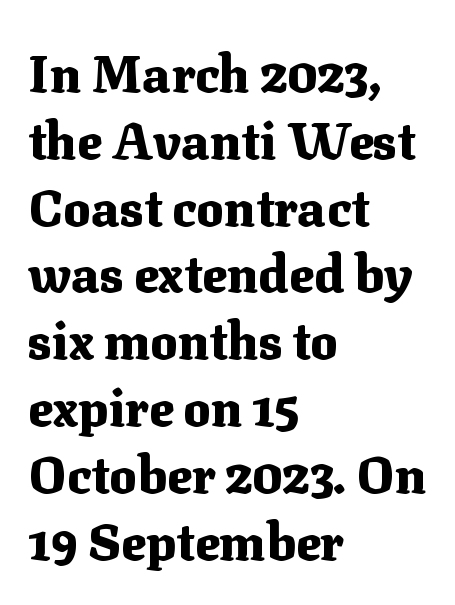
The image shows 51 px heavy serif type, upright; set left-aligned, normal line spacing (1.31x), normal letter spacing, not underlined; medium stroke contrast and a medium x-height.
